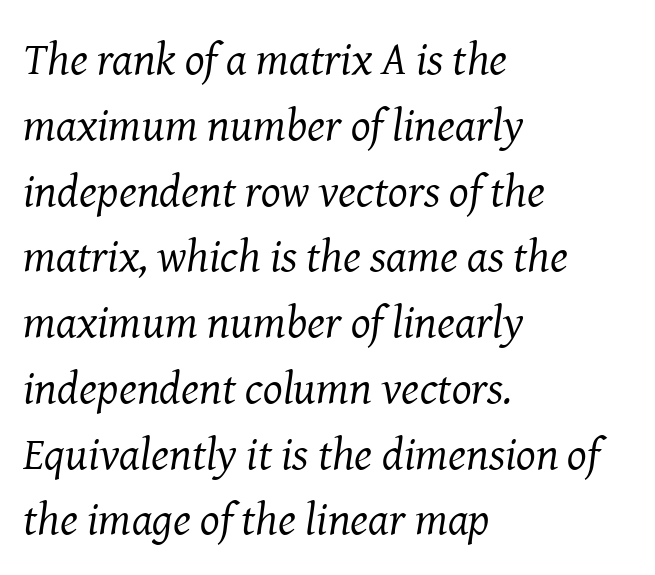
The image shows 46 px regular-weight serif type, italic (leaning right); set left-aligned, normal line spacing (1.43x), normal letter spacing, not underlined; medium stroke contrast and a medium x-height.
